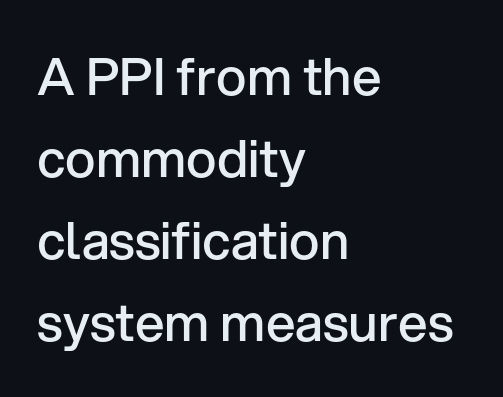
Q: Is the text bold? A: Semi-bold.
Q: Is the text italic (slanted)? A: No, it is upright.
Q: Is the typeface a serif or a sans-serif typeface? A: Sans-serif.
Q: Is the text underlined? A: No.
Q: How is the paragraph aligned? A: Left-aligned.
Q: Is the spacing between letters normal or unusually wide? A: Normal.
Q: Is the spacing between lines tight, normal or loose? A: Normal.
Q: Width (condensed, normal, or wide)? A: Normal.
Q: Stroke contrast? A: Low.
Q: x-height? A: Medium.
Q: Monospaced? A: No.
